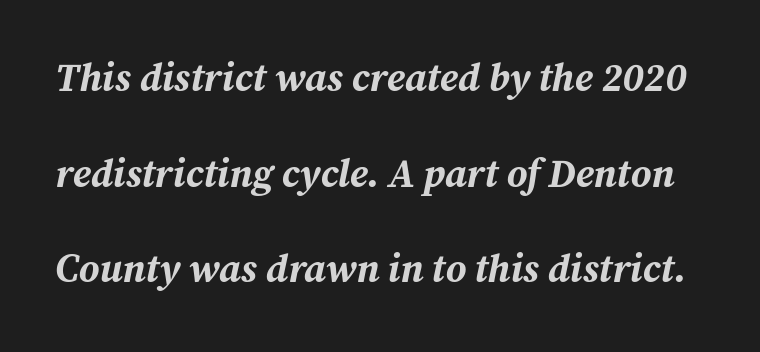
Default kerning and tracking; the words read as compact shapes. Glance below the letters and you will spot only blank space. Successive baselines arrive slowly, with a big drop between each. Proportional: the letters do not fall into vertical columns. How heavy is the stroke? Heavy — this is a bold. You can tell it's italic because the verticals aren't actually vertical.
